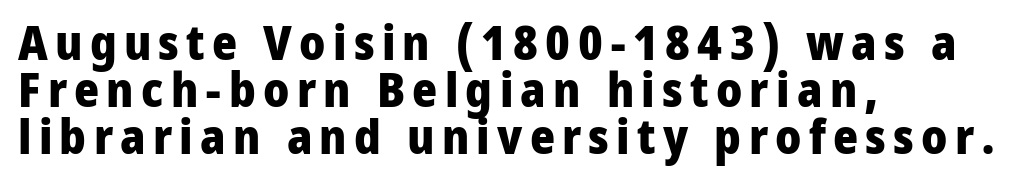
The image shows 48 px heavy sans-serif type, upright; set left-aligned, tight line spacing (0.98x), not underlined; low stroke contrast and a medium x-height.
